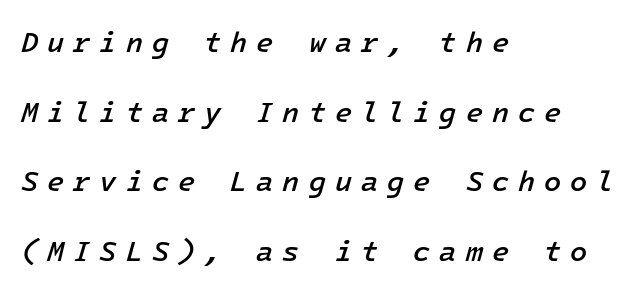
This is the in-between weight designers call semibold or demi. Letters rest on an invisible, unmarked baseline. Display-style spreading of the glyphs; the letterfit is very open. Is the block centered? No — it sits flush against the left margin.
